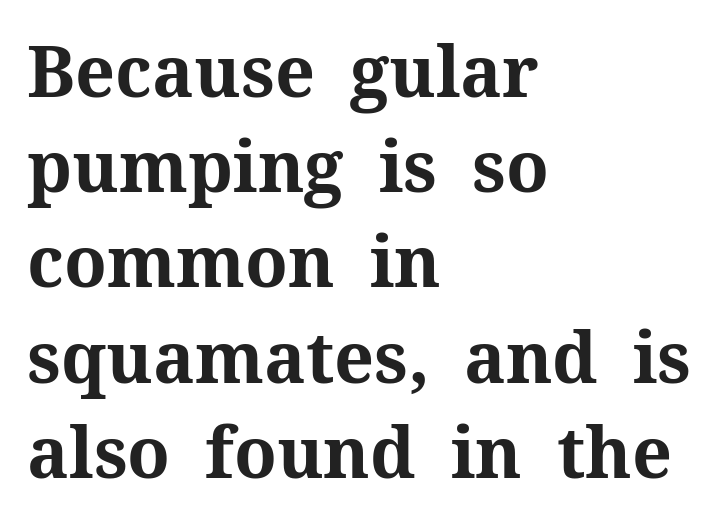
The image shows 70 px bold serif type, upright; set left-aligned, normal line spacing (1.36x), normal letter spacing, not underlined; medium stroke contrast and a medium x-height.
